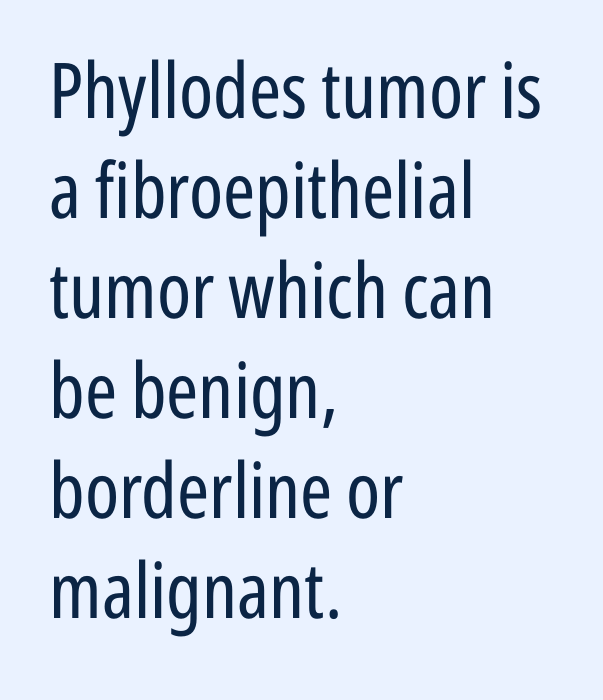
The image shows 77 px regular-weight, condensed sans-serif type, upright; set left-aligned, normal line spacing (1.3x), normal letter spacing, not underlined; low stroke contrast and a medium x-height.
